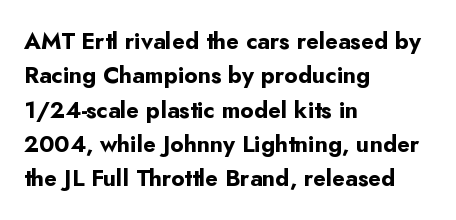
Q: Is the text bold? A: Yes.
Q: Is the text italic (slanted)? A: No, it is upright.
Q: Is the text underlined? A: No.
Q: How is the paragraph aligned? A: Left-aligned.
Q: Is the spacing between letters normal or unusually wide? A: Normal.
Q: Is the spacing between lines tight, normal or loose? A: Normal.
